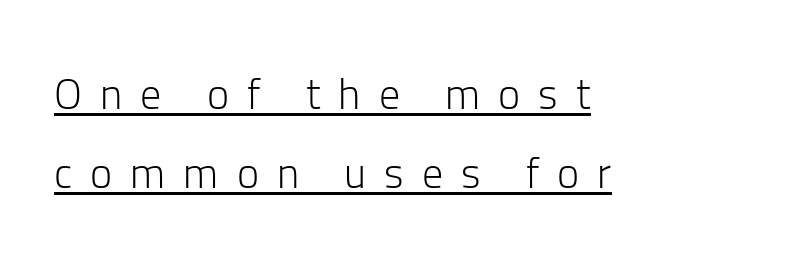
Q: Is the text bold? A: No.
Q: Is the text italic (slanted)? A: No, it is upright.
Q: Is the typeface a serif or a sans-serif typeface? A: Sans-serif.
Q: Is the text underlined? A: Yes.
Q: How is the paragraph aligned? A: Left-aligned.
Q: Is the spacing between letters normal or unusually wide? A: Unusually wide.
Q: Width (condensed, normal, or wide)? A: Normal.
Q: Stroke contrast? A: Low.
Q: x-height? A: Medium.
Q: Monospaced? A: No.
